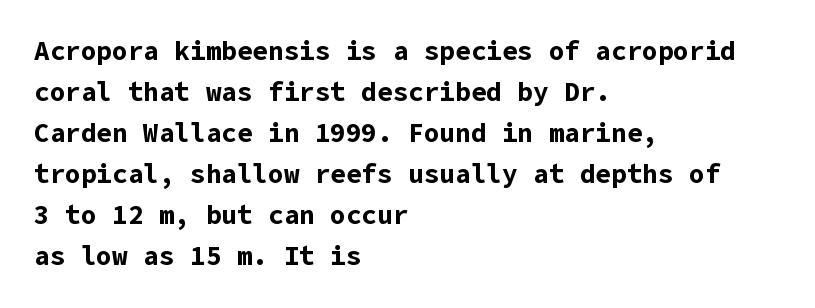
{"italic": "no", "bold": "yes", "underline": "no", "align": "left", "line_spacing": "normal", "line_spacing_ratio": 1.58, "letter_spacing": "normal", "letter_spacing_em": 0.0, "glyph_px": 26}
